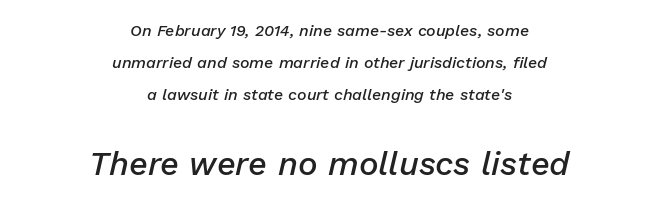
The face used here is a semibold: visibly heavier than regular, lighter than bold. Underline: absent. Characters follow at the spacing the type designer built in. Honestly, the rows look like they've been pulled way apart. You can tell it's italic because the verticals aren't actually vertical. Top chunk: small. Bottom chunk: large.
